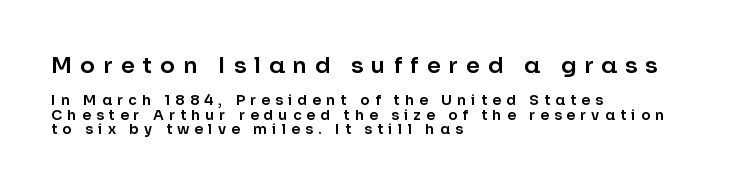
The image shows 22 px text type, upright; set left-aligned, tight line spacing (1.03x), unusually wide letter spacing (+0.37 em), not underlined; the first (top) block is 1.57x larger.
